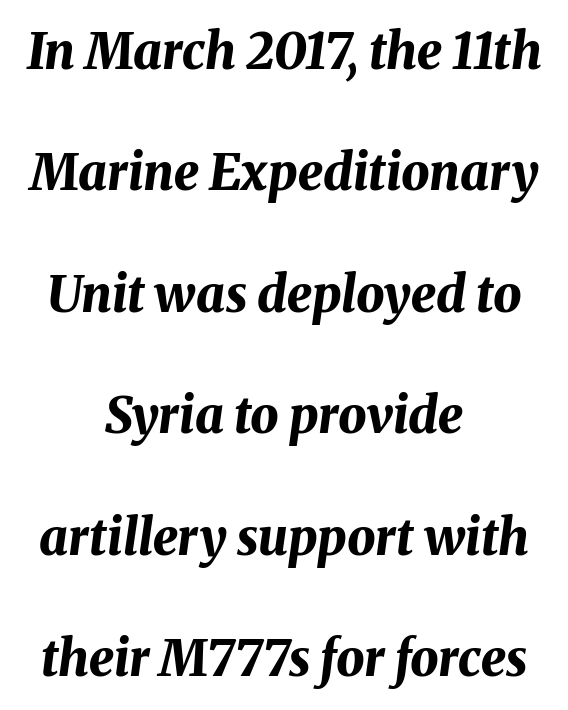
Q: Is the text bold? A: Yes.
Q: Is the text italic (slanted)? A: Yes, it leans right by about 8 degrees.
Q: Is the text underlined? A: No.
Q: How is the paragraph aligned? A: Centered.
Q: Is the spacing between letters normal or unusually wide? A: Normal.
Q: Is the spacing between lines tight, normal or loose? A: Loose.
Q: Width (condensed, normal, or wide)? A: Normal.
Q: Stroke contrast? A: Medium.
Q: x-height? A: Medium.
Q: Monospaced? A: No.
